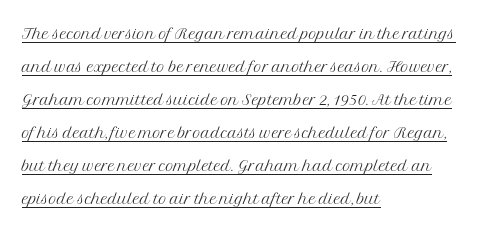
The image shows 22 px text type; set left-aligned, normal line spacing (1.5x), normal letter spacing, underlined.
